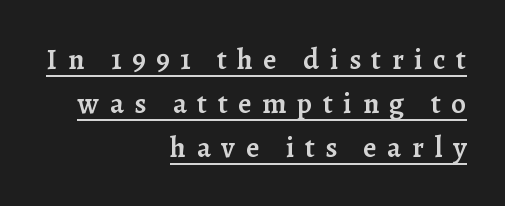
{"serif": "yes", "italic": "no", "bold": "semi", "weight": "semibold", "width": "normal", "stroke_contrast": "low", "x_height": "medium", "monospaced": "no", "underline": "yes", "align": "right", "line_spacing": "normal", "line_spacing_ratio": 1.51, "letter_spacing": "wide", "letter_spacing_em": 0.37, "glyph_px": 29}
